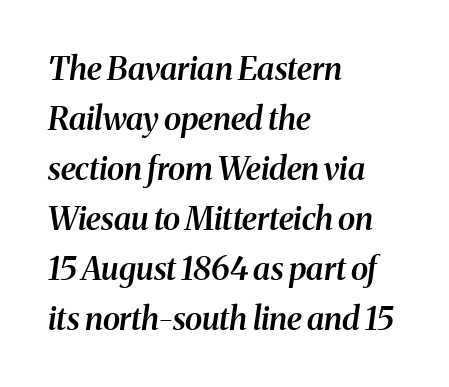
Descenders hang freely into open space. The glyphs look as if they've been sheared to an angle. The passage shown is typed in a proportional face where columns would drift. Note: serifs present on the glyphs.
